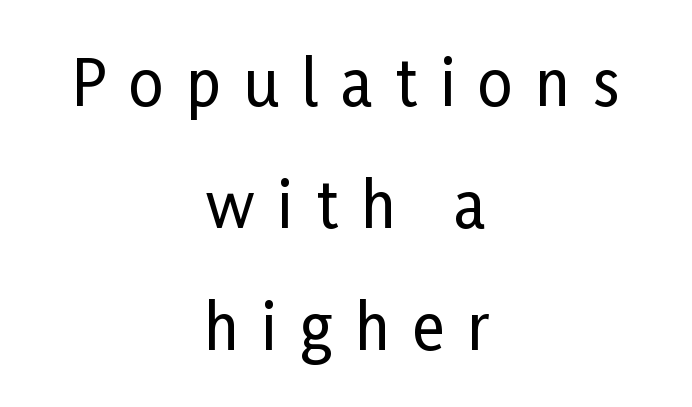
Q: Is the text italic (slanted)? A: No, it is upright.
Q: Is the typeface a serif or a sans-serif typeface? A: Sans-serif.
Q: Is the text underlined? A: No.
Q: How is the paragraph aligned? A: Centered.
Q: Is the spacing between letters normal or unusually wide? A: Unusually wide.
Q: Is the spacing between lines tight, normal or loose? A: Loose.
Q: Width (condensed, normal, or wide)? A: Condensed.
Q: Stroke contrast? A: Low.
Q: x-height? A: Medium.
Q: Monospaced? A: No.
